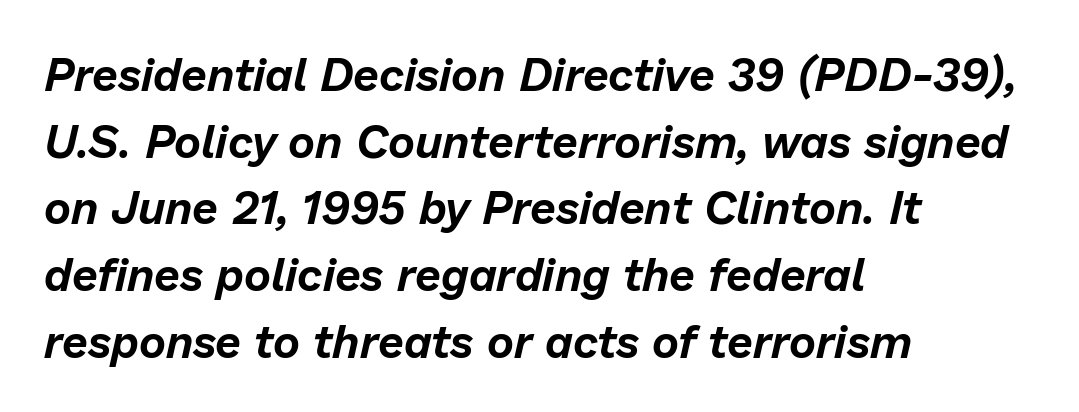
Q: Is the text italic (slanted)? A: Yes, it leans right by about 13 degrees.
Q: Is the text underlined? A: No.
Q: How is the paragraph aligned? A: Left-aligned.
Q: Is the spacing between letters normal or unusually wide? A: Normal.
Q: Is the spacing between lines tight, normal or loose? A: Normal.
Q: Width (condensed, normal, or wide)? A: Normal.
Q: Stroke contrast? A: Low.
Q: x-height? A: Medium.
Q: Monospaced? A: No.
